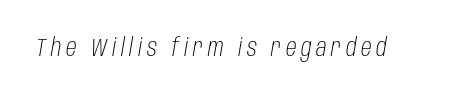
{"italic": "yes", "lean": "right", "slant_degrees": 10, "bold": "no", "underline": "no", "letter_spacing": "wide", "letter_spacing_em": 0.2, "glyph_px": 24}
